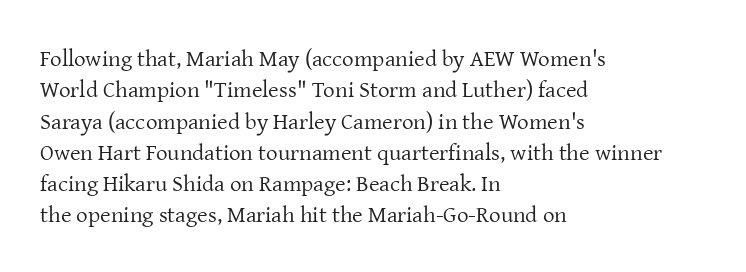
Q: Is the text bold? A: No.
Q: Is the text italic (slanted)? A: No, it is upright.
Q: Is the text underlined? A: No.
Q: How is the paragraph aligned? A: Left-aligned.
Q: Is the spacing between letters normal or unusually wide? A: Normal.
Q: Is the spacing between lines tight, normal or loose? A: Normal.
